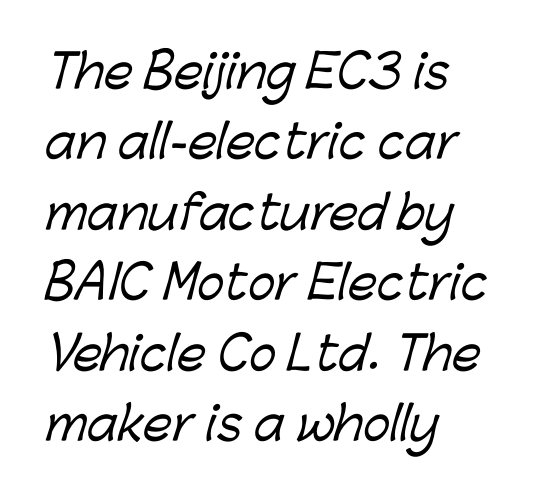
Default kerning and tracking; the words read as compact shapes. Think of a printed novel: that variable character pitch is what you see here. Look at the bottom of the vertical strokes: they stop flat, with no serifs. The string is rendered with underlining switched off. The lines sit at an ordinary, default distance from one another.
